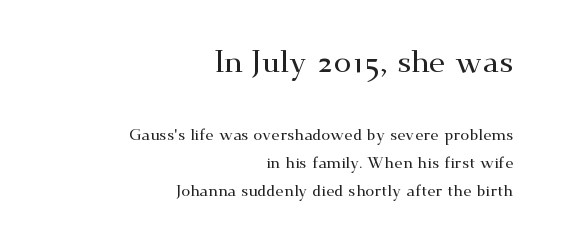
These lines keep a tight, regular rhythm from letter to letter. The setting favours the right margin, as signatures and pull-quotes sometimes do. The rendering uses natural spacing where letterforms have individual widths. Of the two passages, the one on top uses the larger point size. The letters stand straight up with perfectly vertical stems.
